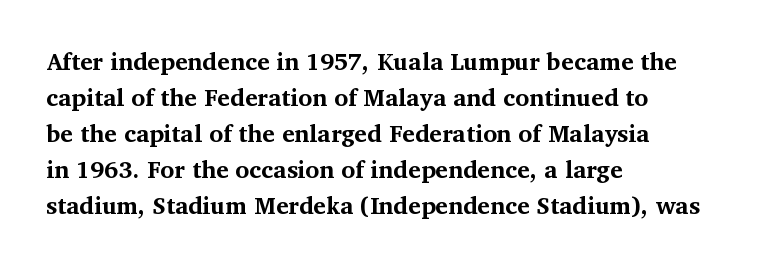
The image shows 24 px bold type, upright; set left-aligned, normal line spacing (1.5x), normal letter spacing, not underlined.
